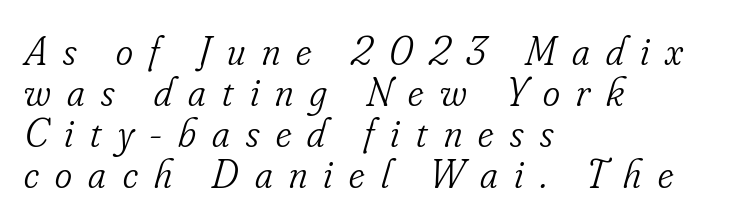
The image shows 41 px light, condensed serif type, italic (leaning right); set left-aligned, tight line spacing (1.0x), unusually wide letter spacing (+0.4 em), not underlined; low stroke contrast and a small x-height.
